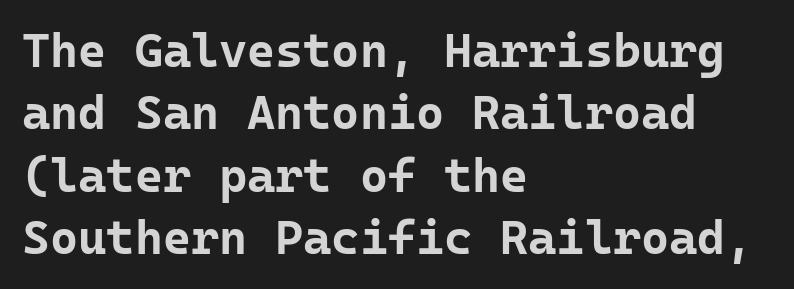
Q: Is the text bold? A: Yes.
Q: Is the text italic (slanted)? A: No, it is upright.
Q: Is the typeface a serif or a sans-serif typeface? A: Sans-serif.
Q: Is the text underlined? A: No.
Q: How is the paragraph aligned? A: Left-aligned.
Q: Is the spacing between letters normal or unusually wide? A: Normal.
Q: Is the spacing between lines tight, normal or loose? A: Normal.
Q: Width (condensed, normal, or wide)? A: Normal.
Q: Stroke contrast? A: Low.
Q: x-height? A: Medium.
Q: Monospaced? A: Yes.
